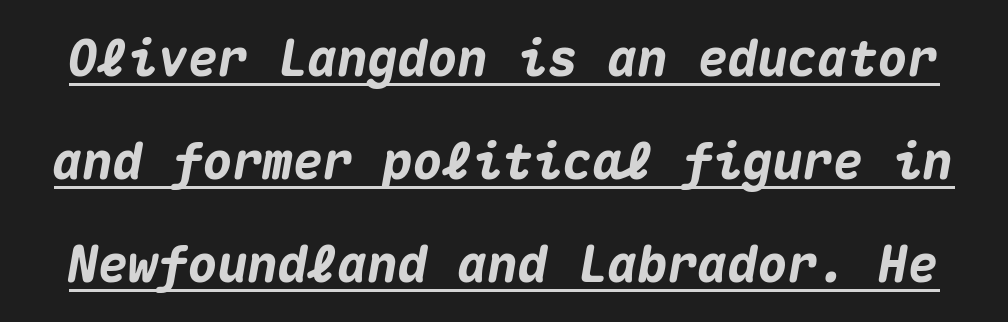
Q: Is the text bold? A: Yes.
Q: Is the text italic (slanted)? A: Yes, it leans right by about 10 degrees.
Q: Is the text underlined? A: Yes.
Q: Is the spacing between letters normal or unusually wide? A: Normal.
Q: Is the spacing between lines tight, normal or loose? A: Loose.
Q: Width (condensed, normal, or wide)? A: Normal.
Q: Stroke contrast? A: Medium.
Q: x-height? A: Medium.
Q: Monospaced? A: Yes.
